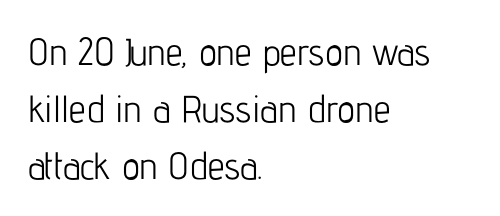
{"serif": "no", "italic": "no", "bold": "no", "weight": "light", "width": "condensed", "stroke_contrast": "low", "x_height": "medium", "monospaced": "no", "underline": "no", "align": "left", "line_spacing": "normal", "line_spacing_ratio": 1.5, "letter_spacing": "normal", "letter_spacing_em": 0.0, "glyph_px": 38}
